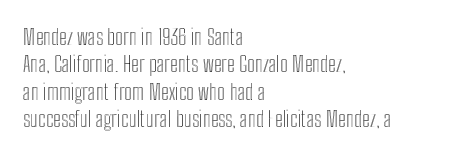
{"italic": "no", "underline": "no", "align": "left", "line_spacing": "normal", "line_spacing_ratio": 1.25, "letter_spacing": "normal", "letter_spacing_em": 0.0, "glyph_px": 22}
